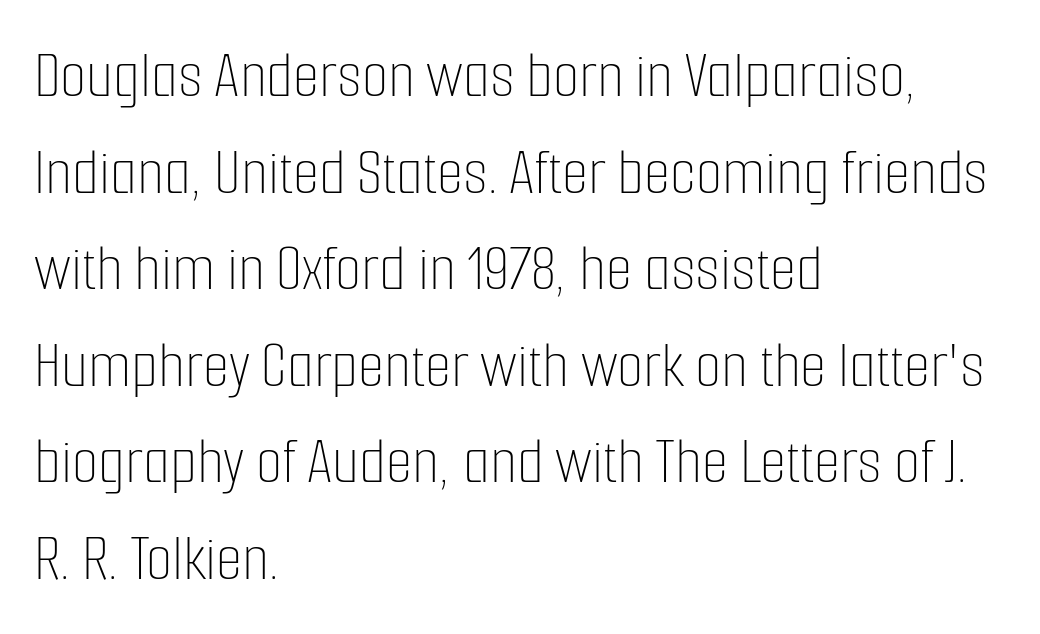
The image shows 68 px thin, condensed type, upright; set left-aligned, normal line spacing (1.42x), normal letter spacing, not underlined; low stroke contrast and a medium x-height.
